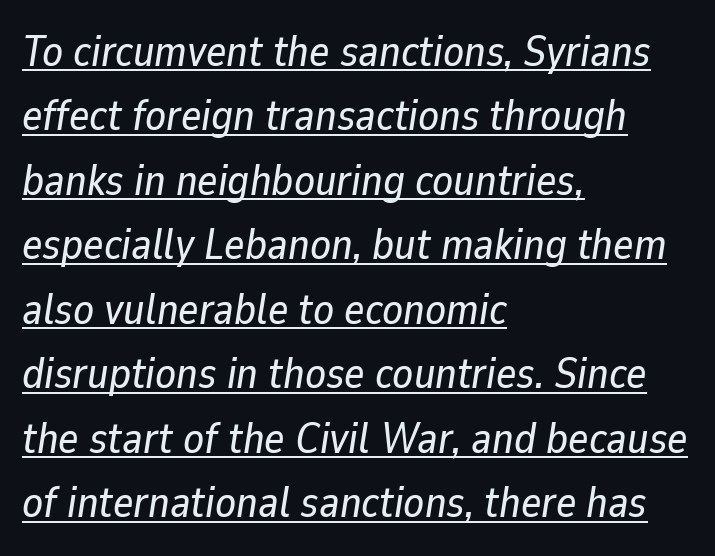
{"italic": "yes", "lean": "right", "slant_degrees": 9, "width": "normal", "stroke_contrast": "low", "x_height": "medium", "monospaced": "no", "underline": "yes", "align": "left", "line_spacing": "normal", "line_spacing_ratio": 1.5, "letter_spacing": "normal", "letter_spacing_em": 0.0, "glyph_px": 43}
